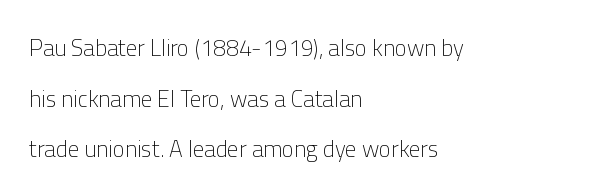
{"italic": "no", "bold": "no", "underline": "no", "align": "left", "line_spacing": "loose", "line_spacing_ratio": 2.2, "letter_spacing": "normal", "letter_spacing_em": 0.0, "glyph_px": 23}
